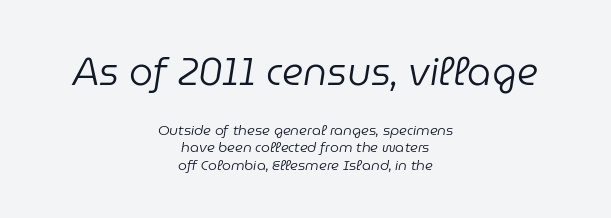
Caption: standard tracking, unaltered. No extra ink here — the face is not bold. In CSS terms this would be text-align: center. Unmarked baselines from the first word to the last.
